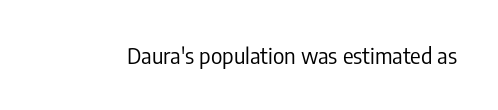
The space directly below the letters is spotless. Quick note: not italic, upright. The line texture is even and compact thanks to regular tracking. These glyphs show unthickened strokes, regular width or finer.
